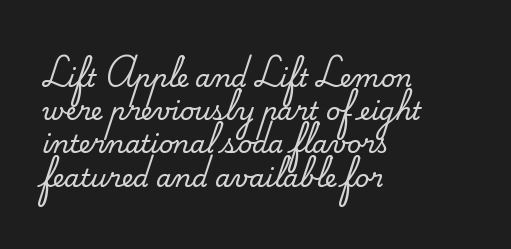
Students, observe: this is what conventionally led text looks like. Look at the tracking — it's just the regular setting, nothing added. The paragraph has a hard left edge and a soft right edge. Check under the words: just untouched page.
